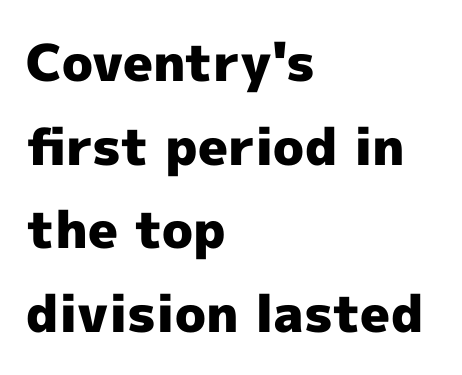
{"serif": "no", "italic": "no", "bold": "yes", "weight": "heavy", "width": "normal", "x_height": "medium", "monospaced": "no", "underline": "no", "align": "left", "line_spacing": "normal", "line_spacing_ratio": 1.64, "letter_spacing": "normal", "letter_spacing_em": 0.0, "glyph_px": 51}
